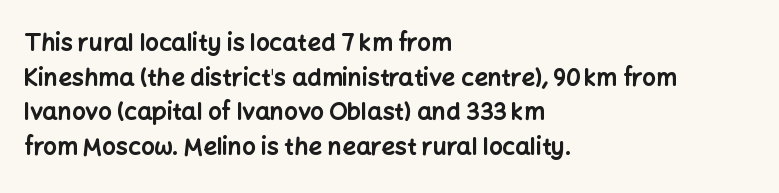
The image shows 24 px bold type, upright; set left-aligned, normal line spacing (1.44x), normal letter spacing, not underlined.
